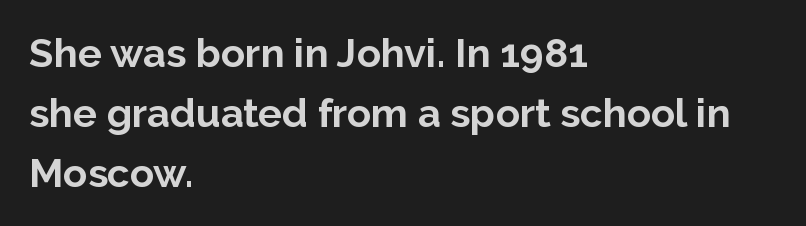
{"serif": "no", "italic": "no", "bold": "yes", "weight": "bold", "width": "normal", "stroke_contrast": "low", "x_height": "medium", "monospaced": "no", "underline": "no", "align": "left", "line_spacing": "normal", "line_spacing_ratio": 1.5, "letter_spacing": "normal", "letter_spacing_em": 0.0, "glyph_px": 40}
